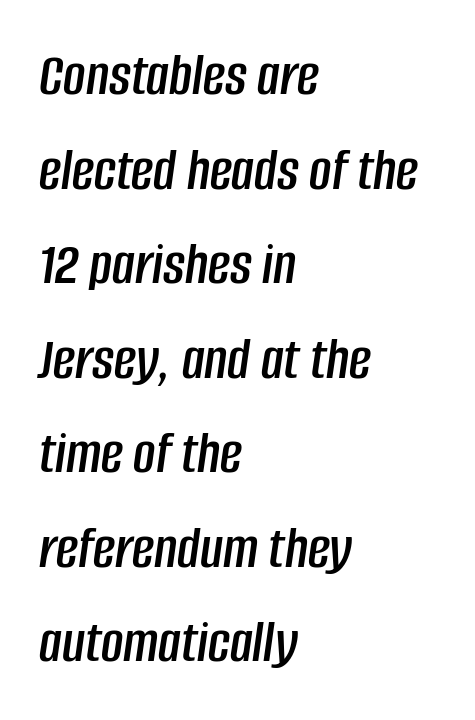
The line texture is even and compact thanks to regular tracking. The leading is moderate, giving the passage an even texture. Character widths vary here, with narrow letters taking less room than wide ones. The face used here has a pronounced slope to its letters. Where is the straight margin? On the left.
